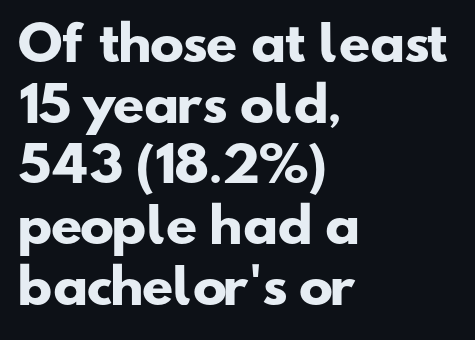
{"serif": "no", "bold": "yes", "weight": "heavy", "width": "wide", "stroke_contrast": "low", "x_height": "small", "monospaced": "no", "underline": "no", "align": "left", "line_spacing": "normal", "line_spacing_ratio": 1.32, "letter_spacing": "normal", "letter_spacing_em": 0.0, "glyph_px": 46}
